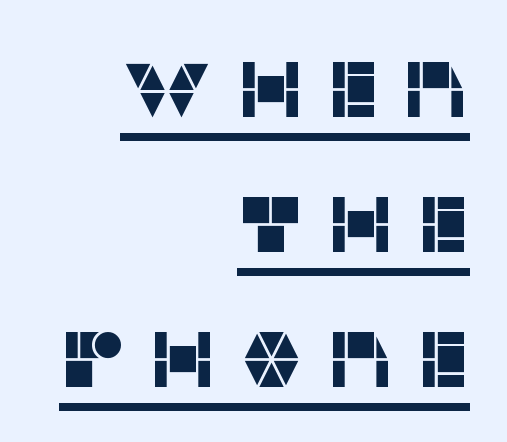
{"serif": "no", "italic": "no", "width": "normal", "stroke_contrast": "low", "x_height": "large", "monospaced": "no", "underline": "yes", "align": "right", "line_spacing_ratio": 1.71, "letter_spacing": "wide", "letter_spacing_em": 0.29, "glyph_px": 79}
